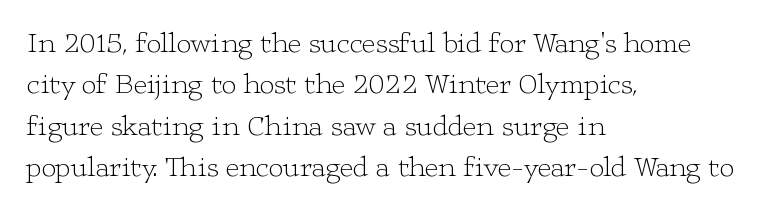
Q: Is the text bold? A: No.
Q: Is the text italic (slanted)? A: No, it is upright.
Q: Is the typeface a serif or a sans-serif typeface? A: Serif.
Q: Is the text underlined? A: No.
Q: How is the paragraph aligned? A: Left-aligned.
Q: Is the spacing between letters normal or unusually wide? A: Normal.
Q: Is the spacing between lines tight, normal or loose? A: Normal.
Q: Width (condensed, normal, or wide)? A: Wide.
Q: Stroke contrast? A: Low.
Q: x-height? A: Medium.
Q: Monospaced? A: No.
